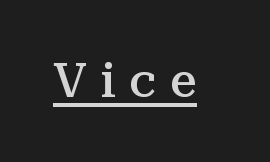
Q: Is the text bold? A: Semi-bold.
Q: Is the text italic (slanted)? A: No, it is upright.
Q: Is the typeface a serif or a sans-serif typeface? A: Serif.
Q: Is the text underlined? A: Yes.
Q: Is the spacing between letters normal or unusually wide? A: Unusually wide.
Q: Width (condensed, normal, or wide)? A: Normal.
Q: Stroke contrast? A: Medium.
Q: x-height? A: Medium.
Q: Monospaced? A: No.
